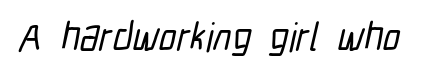
Q: Is the typeface a serif or a sans-serif typeface? A: Sans-serif.
Q: Is the text underlined? A: No.
Q: Is the spacing between letters normal or unusually wide? A: Normal.
Q: Width (condensed, normal, or wide)? A: Condensed.
Q: Stroke contrast? A: Low.
Q: x-height? A: Medium.
Q: Monospaced? A: No.
